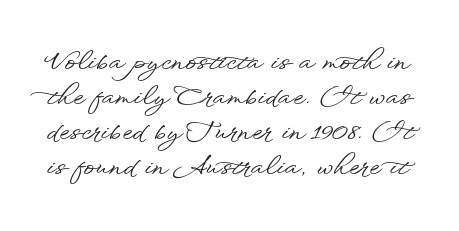
The rendering uses a moderate line-height, typical for paragraphs. The gap between lines stays unmarked. Honestly, the letter spacing is just normal — you wouldn't notice it.
